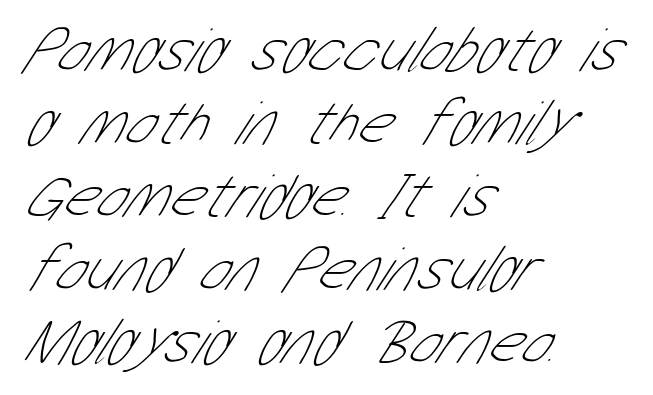
{"serif": "no", "bold": "no", "weight": "thin", "width": "condensed", "stroke_contrast": "low", "x_height": "medium", "monospaced": "no", "underline": "no", "align": "left", "line_spacing": "tight", "line_spacing_ratio": 1.14, "letter_spacing": "normal", "letter_spacing_em": 0.0, "glyph_px": 64}
